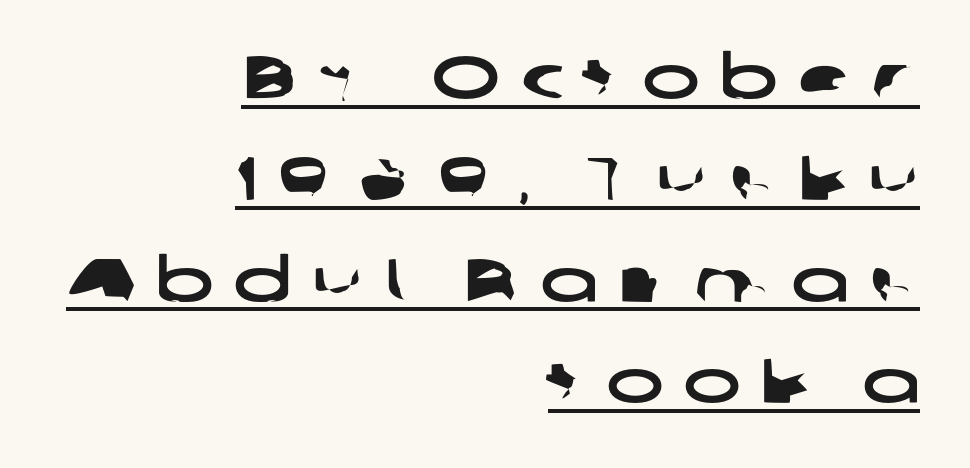
Q: Is the typeface a serif or a sans-serif typeface? A: Sans-serif.
Q: Is the text underlined? A: Yes.
Q: How is the paragraph aligned? A: Right-aligned.
Q: Is the spacing between letters normal or unusually wide? A: Unusually wide.
Q: Is the spacing between lines tight, normal or loose? A: Normal.
Q: Width (condensed, normal, or wide)? A: Wide.
Q: Stroke contrast? A: Low.
Q: x-height? A: Medium.
Q: Monospaced? A: No.
